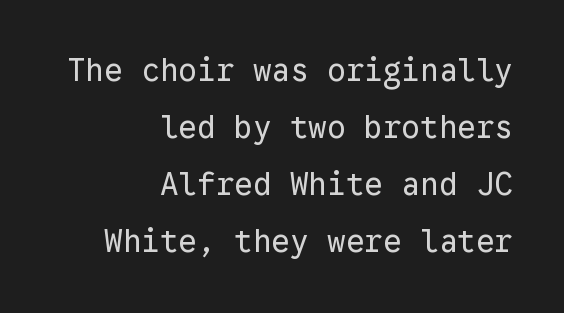
The image shows 31 px regular-weight sans-serif type, upright, monospaced; set right-aligned, line spacing 1.84x, normal letter spacing, not underlined; low stroke contrast and a medium x-height.
